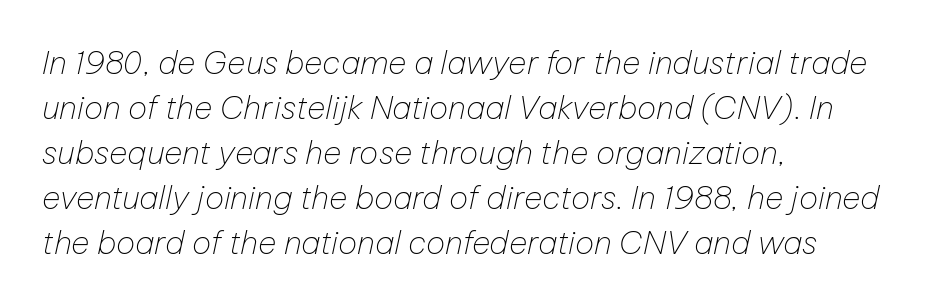
Q: Is the text bold? A: No.
Q: Is the text italic (slanted)? A: Yes, it leans right by about 12 degrees.
Q: Is the text underlined? A: No.
Q: How is the paragraph aligned? A: Left-aligned.
Q: Is the spacing between letters normal or unusually wide? A: Normal.
Q: Is the spacing between lines tight, normal or loose? A: Normal.
Q: Width (condensed, normal, or wide)? A: Normal.
Q: Stroke contrast? A: Low.
Q: x-height? A: Medium.
Q: Monospaced? A: No.
